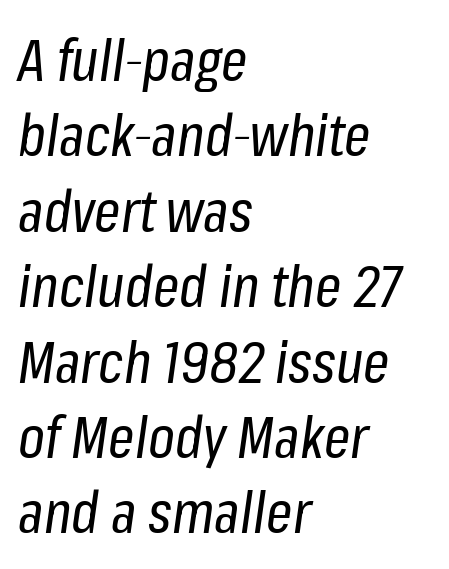
Q: Is the text bold? A: No.
Q: Is the text italic (slanted)? A: Yes, it leans right by about 8 degrees.
Q: Is the text underlined? A: No.
Q: How is the paragraph aligned? A: Left-aligned.
Q: Is the spacing between letters normal or unusually wide? A: Normal.
Q: Is the spacing between lines tight, normal or loose? A: Normal.
Q: Width (condensed, normal, or wide)? A: Condensed.
Q: Stroke contrast? A: Low.
Q: x-height? A: Medium.
Q: Monospaced? A: No.
